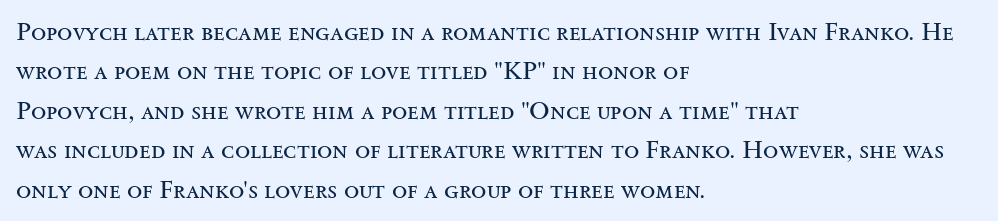
The image shows 25 px text type, upright; set left-aligned, normal line spacing (1.58x), normal letter spacing, not underlined.
